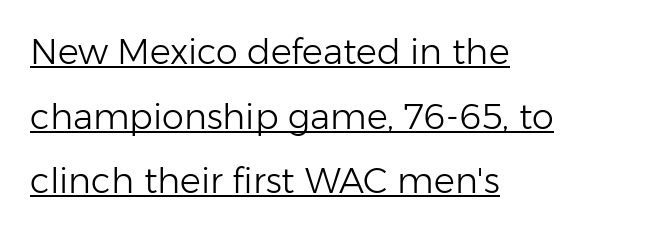
The image shows 35 px light sans-serif type, upright; set left-aligned, line spacing 1.85x, normal letter spacing, underlined; low stroke contrast and a medium x-height.
